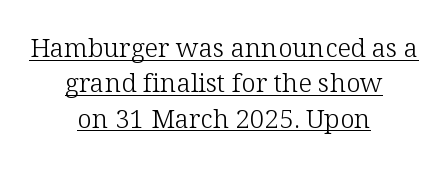
This sample is center-justified, so both line endings float freely. The passage shown is not bold in any degree. Vertical strokes here are truly vertical. Successive baselines arrive at the customary interval. Glyph-to-glyph distance matches everyday printed text. Students, observe the line beneath the letters — that is underlining.
